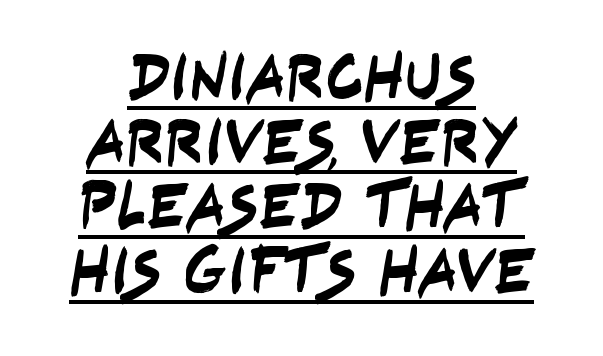
{"serif": "no", "width": "condensed", "stroke_contrast": "low", "x_height": "large", "monospaced": "no", "underline": "yes", "align": "center", "line_spacing": "tight", "line_spacing_ratio": 0.98, "letter_spacing": "normal", "letter_spacing_em": 0.0, "glyph_px": 66}
